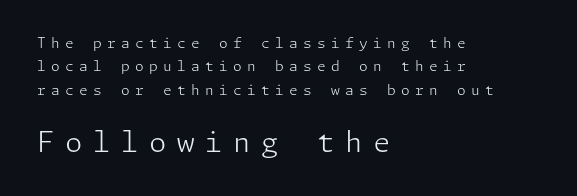
The glyphs are unaccompanied by any horizontal stroke below them. Is this a sans? Yes — the strokes have no serifs. These glyphs show unthickened strokes, regular width or finer. The ragged edge is on the right, which tells us the setting is flush left. The lines sit at an ordinary, default distance from one another. Posture: vertical.
